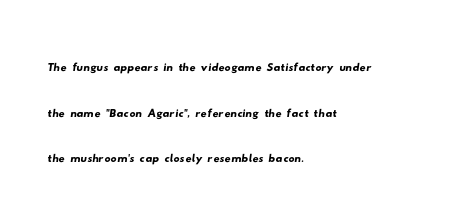
The image shows 30 px wide sans-serif type; set left-aligned, normal line spacing (1.52x), normal letter spacing, not underlined; low stroke contrast and a small x-height.
